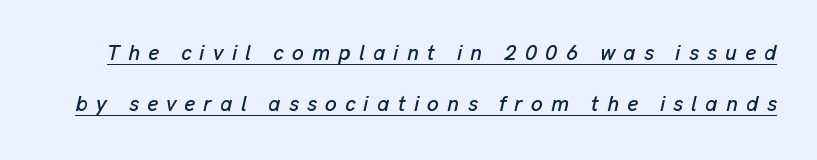
Q: Is the text italic (slanted)? A: Yes, it leans right by about 13 degrees.
Q: Is the text underlined? A: Yes.
Q: Is the spacing between letters normal or unusually wide? A: Unusually wide.
Q: Is the spacing between lines tight, normal or loose? A: Loose.
